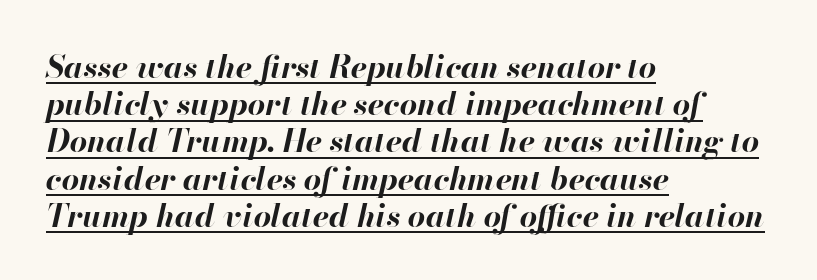
Q: Is the text bold? A: Yes.
Q: Is the text italic (slanted)? A: Yes, it leans right by about 13 degrees.
Q: Is the text underlined? A: Yes.
Q: How is the paragraph aligned? A: Left-aligned.
Q: Is the spacing between letters normal or unusually wide? A: Normal.
Q: Width (condensed, normal, or wide)? A: Normal.
Q: Stroke contrast? A: High.
Q: x-height? A: Small.
Q: Monospaced? A: No.
